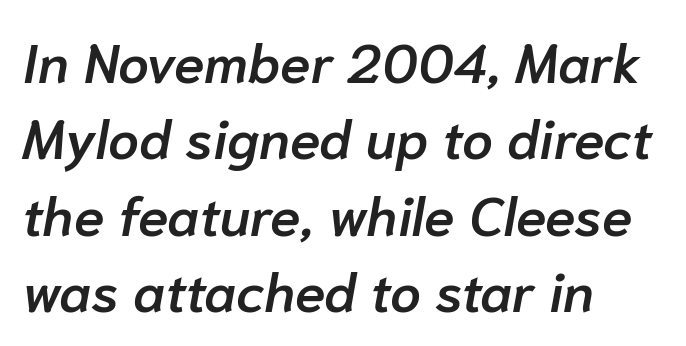
The strip under each line holds only bare page. Firm but not heavy-handed strokes: this text is semibold. Line starts are locked; line ends wander. A typesetter would call this proportional, since set widths differ per character. This is oblique type, the kind used for emphasis or titles. Look at the tracking — it's just the regular setting, nothing added.
